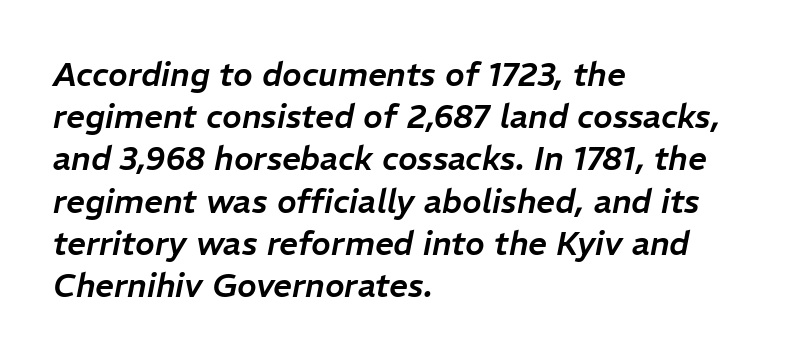
Words appear dense and cohesive because spacing is normal. The gap between lines stays unmarked. Vertical spacing — default. A typesetter would mark this as italic. Casual observation: everything's shoved over to the left. Here the designer chose a conventional face with non-uniform glyph widths.
